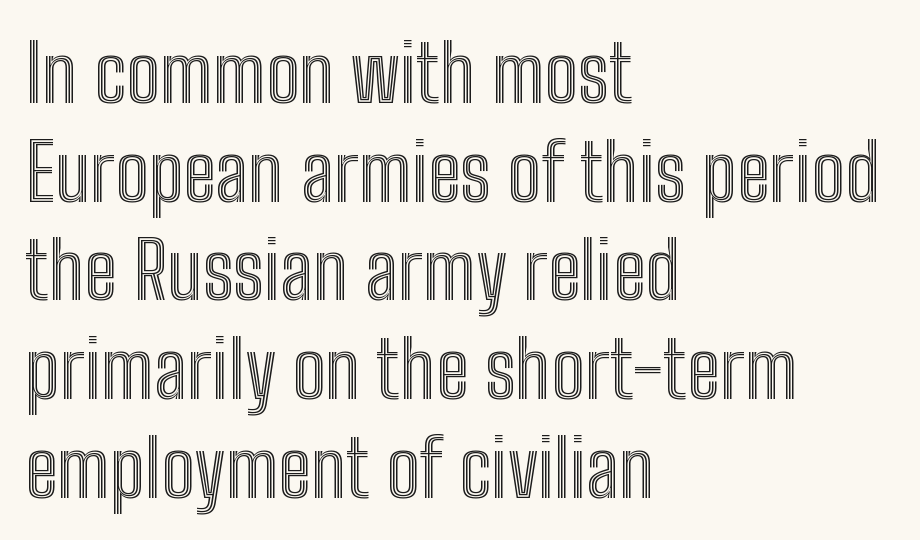
The image shows 79 px condensed type, upright; set left-aligned, normal line spacing (1.25x), normal letter spacing, not underlined; a medium x-height.
